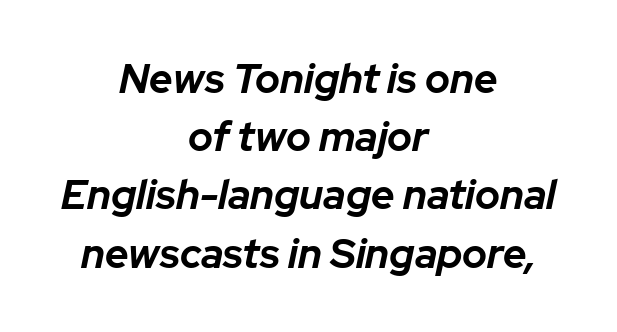
The image shows 41 px bold type, italic (leaning right); set centered, normal line spacing (1.42x), normal letter spacing, not underlined; low stroke contrast and a medium x-height.
